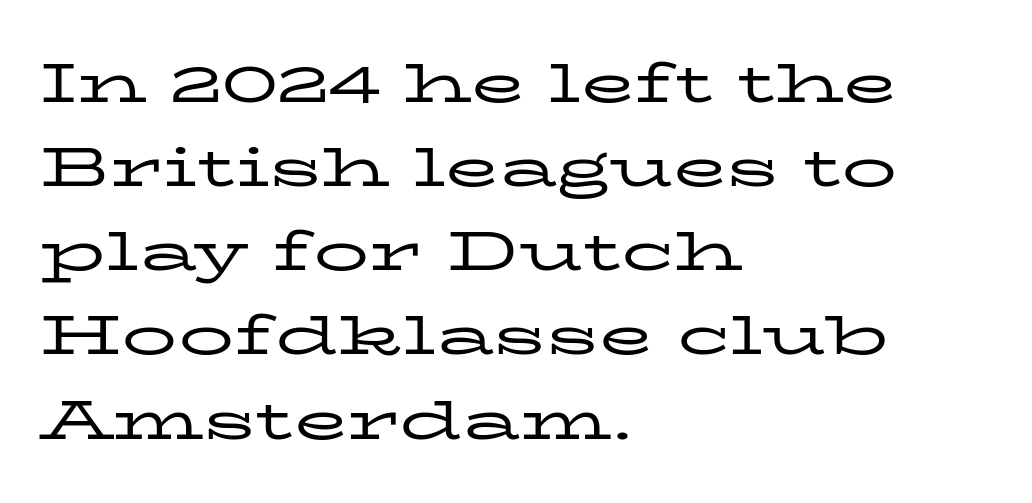
The line-height multiplier appears to be the usual default. Ascenders rise straight up at ninety degrees. Think of a printed novel: that variable character pitch is what you see here. The letterforms sit at book weight or below. The text block is weighted toward the left margin, trailing off unevenly rightward.
